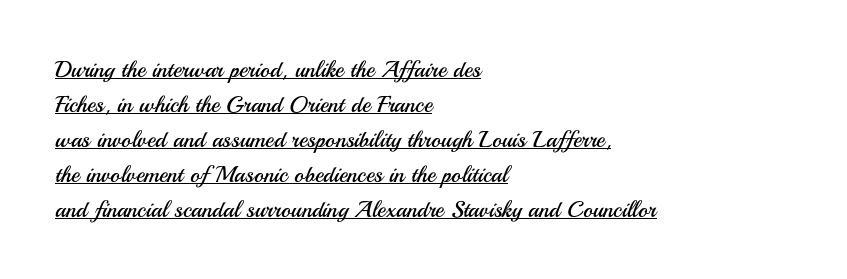
The lines sit at an ordinary, default distance from one another. Nothing heavy about these letters — not bold at all. Notice how the passage keeps a crisp vertical edge on the left only.
